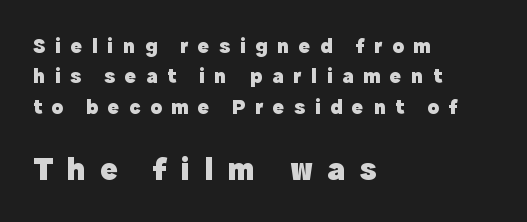
Left-aligned paragraph, ragged on the right. The foot of each line stays bare and open. This block has exactly the height ordinary leading produces. Compared with typical body copy, the letter spacing here is much looser. The designer gave the closing block more size than the opening block.
